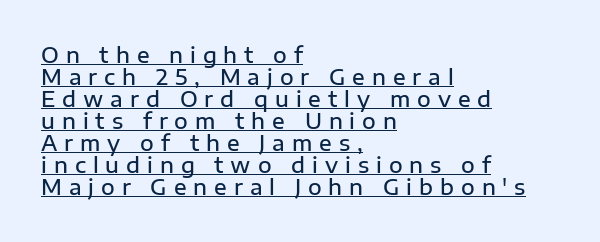
{"italic": "no", "bold": "semi", "underline": "yes", "align": "left", "line_spacing": "tight", "line_spacing_ratio": 1.05, "letter_spacing": "wide", "letter_spacing_em": 0.33, "glyph_px": 21}
